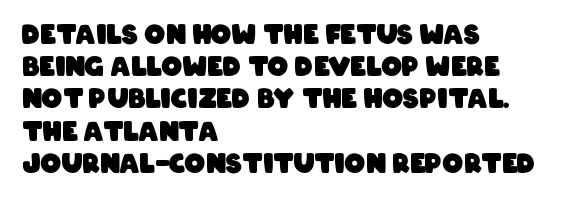
The image shows 26 px bold type; set left-aligned, line spacing 1.24x, normal letter spacing, not underlined.
